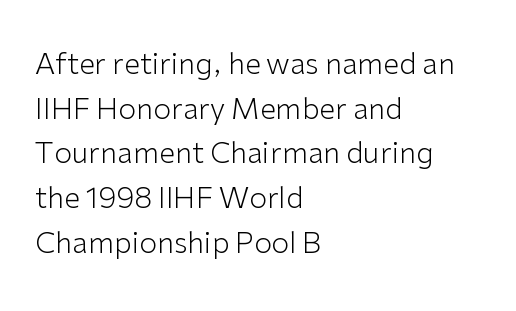
Q: Is the text bold? A: No.
Q: Is the text italic (slanted)? A: No, it is upright.
Q: Is the typeface a serif or a sans-serif typeface? A: Sans-serif.
Q: Is the text underlined? A: No.
Q: How is the paragraph aligned? A: Left-aligned.
Q: Is the spacing between letters normal or unusually wide? A: Normal.
Q: Is the spacing between lines tight, normal or loose? A: Normal.
Q: Width (condensed, normal, or wide)? A: Normal.
Q: Stroke contrast? A: Low.
Q: x-height? A: Medium.
Q: Monospaced? A: No.
